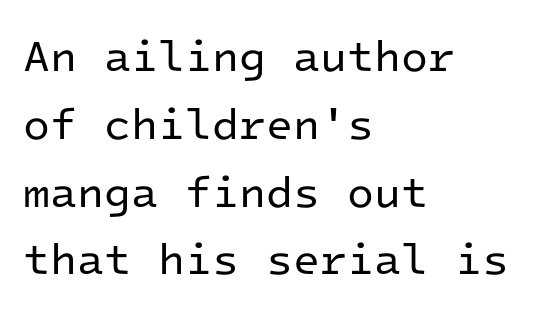
{"serif": "no", "italic": "no", "bold": "no", "weight": "regular", "width": "normal", "stroke_contrast": "low", "x_height": "medium", "monospaced": "yes", "underline": "no", "align": "left", "line_spacing": "normal", "line_spacing_ratio": 1.54, "letter_spacing": "normal", "letter_spacing_em": 0.0, "glyph_px": 44}
